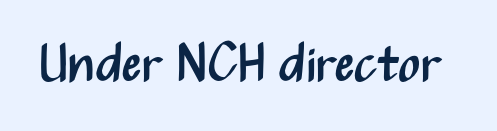
{"serif": "no", "italic": "no", "bold": "no", "weight": "regular", "width": "condensed", "stroke_contrast": "medium", "x_height": "medium", "monospaced": "no", "underline": "no", "letter_spacing": "normal", "letter_spacing_em": 0.0, "glyph_px": 52}
